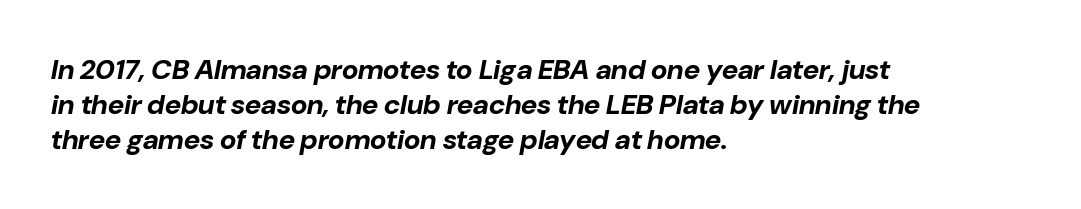
Q: Is the text bold? A: Yes.
Q: Is the text italic (slanted)? A: Yes, it leans right by about 10 degrees.
Q: Is the text underlined? A: No.
Q: How is the paragraph aligned? A: Left-aligned.
Q: Is the spacing between letters normal or unusually wide? A: Normal.
Q: Is the spacing between lines tight, normal or loose? A: Normal.
Q: Width (condensed, normal, or wide)? A: Normal.
Q: Stroke contrast? A: Low.
Q: x-height? A: Medium.
Q: Monospaced? A: No.
